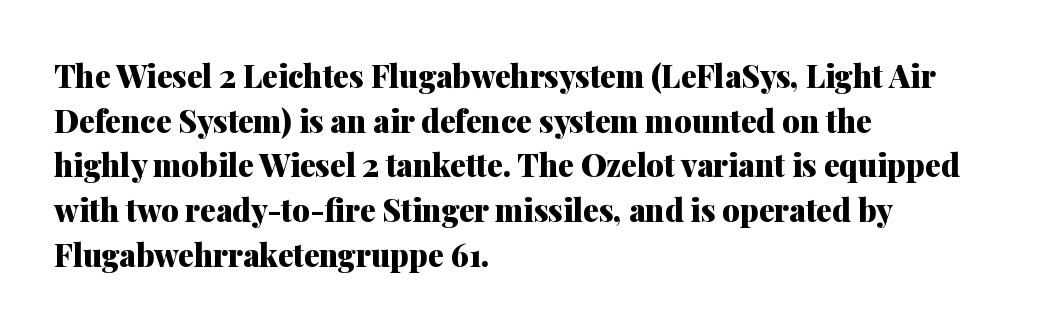
Vertically, the passage feels balanced, rows spaced as you'd expect. Looks like regular typesetting: each glyph gets only the width it needs. Notice how the stems are strictly vertical — no italics here. What stands out about the letter spacing? Nothing — it is the standard amount. Thick stems and heavy bowls — unmistakably bold. Unmarked baselines from the first word to the last.
